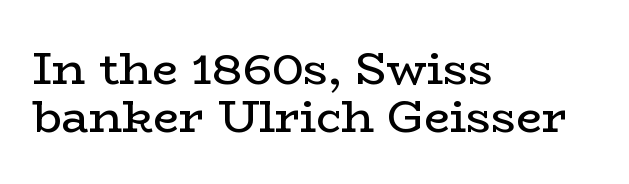
Q: Is the text bold? A: No.
Q: Is the text italic (slanted)? A: No, it is upright.
Q: Is the typeface a serif or a sans-serif typeface? A: Serif.
Q: Is the text underlined? A: No.
Q: How is the paragraph aligned? A: Left-aligned.
Q: Is the spacing between letters normal or unusually wide? A: Normal.
Q: Is the spacing between lines tight, normal or loose? A: Tight.
Q: Width (condensed, normal, or wide)? A: Wide.
Q: Stroke contrast? A: Low.
Q: x-height? A: Medium.
Q: Monospaced? A: No.
